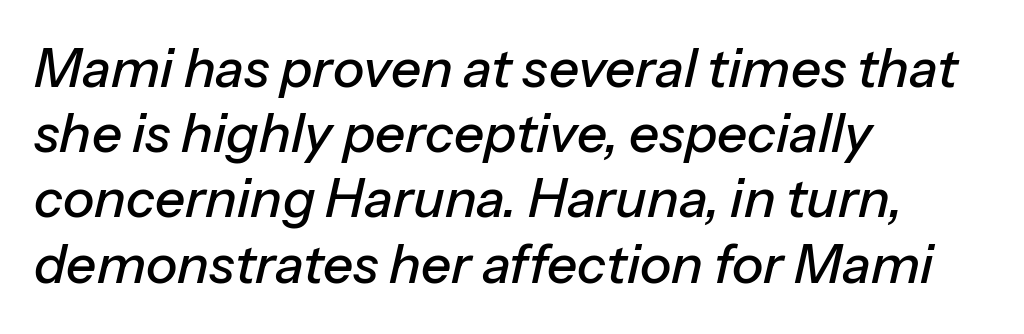
A typesetter would call this proportional, since set widths differ per character. Descenders are the only things crossing below the line. The passage shown has conventional tracking throughout. A classic flush-left, rag-right setting is used for this passage.
